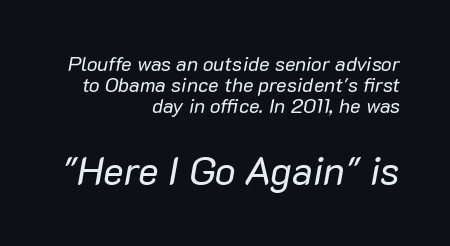
Q: Is the text bold? A: No.
Q: Is the text italic (slanted)? A: Yes, it leans right by about 10 degrees.
Q: Is the text underlined? A: No.
Q: How is the paragraph aligned? A: Right-aligned.
Q: Is the spacing between letters normal or unusually wide? A: Normal.
Q: Is the spacing between lines tight, normal or loose? A: Tight.
Q: Which block of text is set in a larger size, the first (top) or the second (bottom)? A: The second (bottom) one.
Q: Width (condensed, normal, or wide)? A: Normal.
Q: Stroke contrast? A: Low.
Q: x-height? A: Medium.
Q: Monospaced? A: No.
